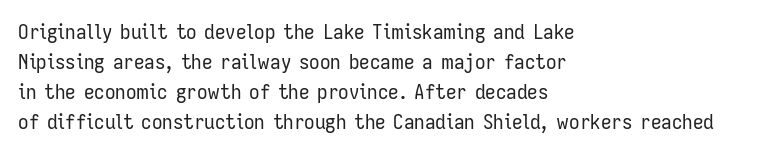
{"italic": "no", "bold": "no", "underline": "no", "align": "left", "line_spacing": "normal", "line_spacing_ratio": 1.43, "letter_spacing": "normal", "letter_spacing_em": 0.0, "glyph_px": 21}
